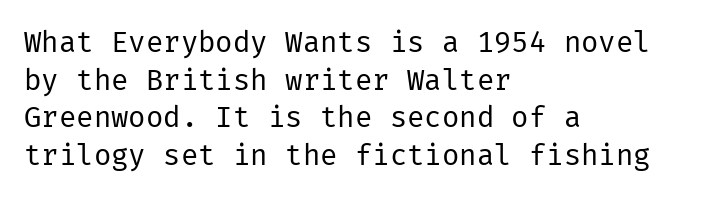
{"serif": "no", "italic": "no", "bold": "no", "weight": "regular", "width": "normal", "stroke_contrast": "low", "x_height": "medium", "underline": "no", "align": "left", "line_spacing": "normal", "line_spacing_ratio": 1.3, "letter_spacing": "normal", "letter_spacing_em": 0.0, "glyph_px": 29}
